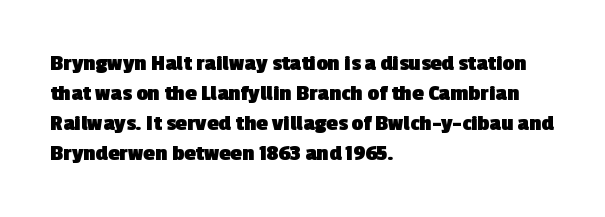
The image shows 23 px bold type; set left-aligned, normal line spacing (1.3x), normal letter spacing, not underlined.
